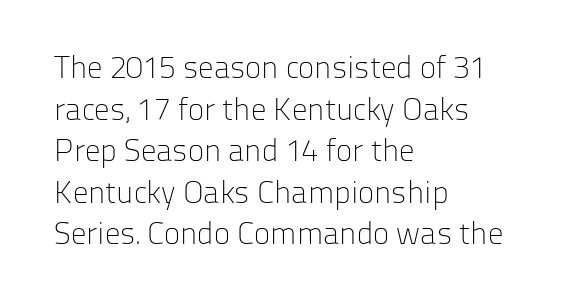
The image shows 31 px light sans-serif type, upright; set left-aligned, normal line spacing (1.34x), normal letter spacing, not underlined; low stroke contrast and a medium x-height.
